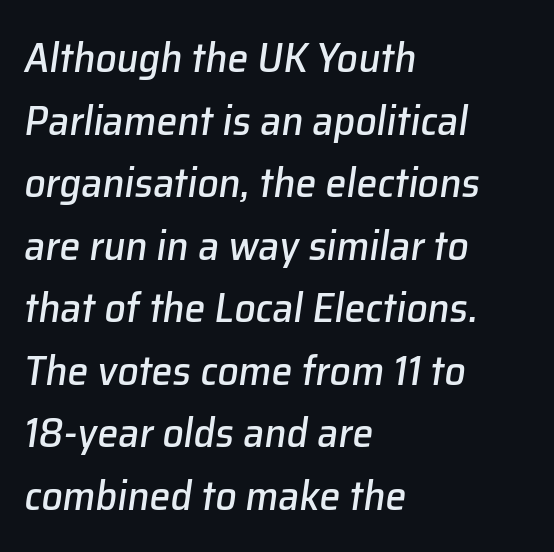
{"italic": "yes", "lean": "right", "slant_degrees": 8, "width": "normal", "stroke_contrast": "low", "x_height": "medium", "monospaced": "no", "underline": "no", "align": "left", "line_spacing": "normal", "line_spacing_ratio": 1.49, "letter_spacing": "normal", "letter_spacing_em": 0.0, "glyph_px": 42}
